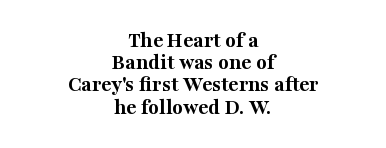
The image shows 22 px bold type, upright; set centered, tight line spacing (1.01x), normal letter spacing, not underlined.
